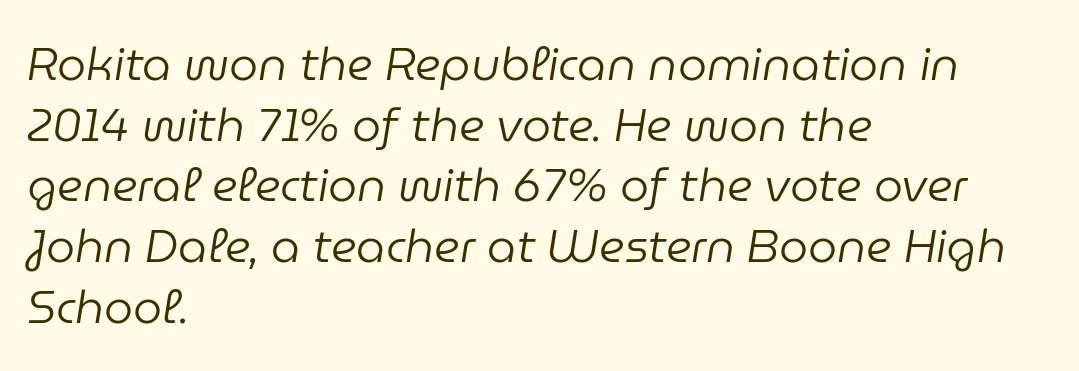
The letters advance in unequal steps, a hallmark of proportional type. Counters stay open thanks to moderate or lighter strokes. The specimen omits any rule beneath the text block's lines. Which margin do the lines hug? The left one — the right edge is uneven.
